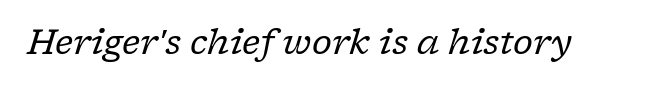
The image shows 34 px regular-weight serif type, italic (leaning right); set normal letter spacing, not underlined; low stroke contrast and a medium x-height.
